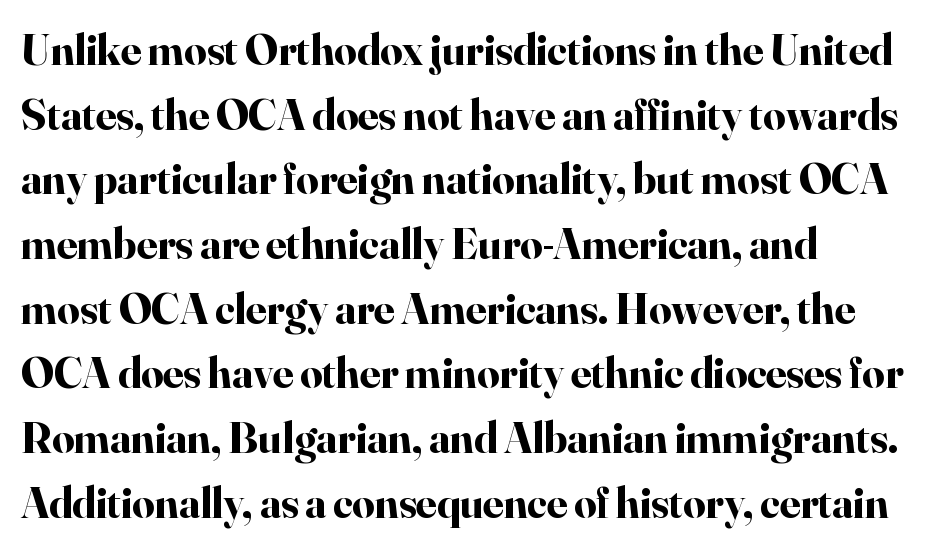
Q: Is the text bold? A: Yes.
Q: Is the text italic (slanted)? A: No, it is upright.
Q: Is the typeface a serif or a sans-serif typeface? A: Serif.
Q: Is the text underlined? A: No.
Q: Is the spacing between letters normal or unusually wide? A: Normal.
Q: Is the spacing between lines tight, normal or loose? A: Normal.
Q: Width (condensed, normal, or wide)? A: Normal.
Q: Stroke contrast? A: High.
Q: x-height? A: Small.
Q: Monospaced? A: No.
